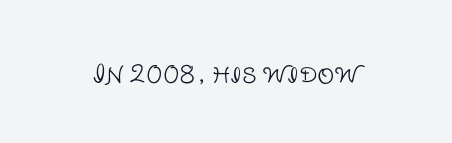
The image shows 24 px text type; set normal letter spacing, not underlined.
